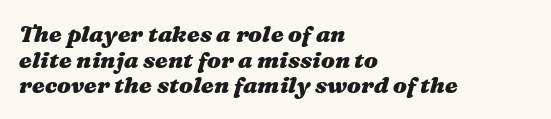
The image shows 23 px bold type, italic (leaning right); set left-aligned, tight line spacing (1.11x), normal letter spacing, not underlined.
